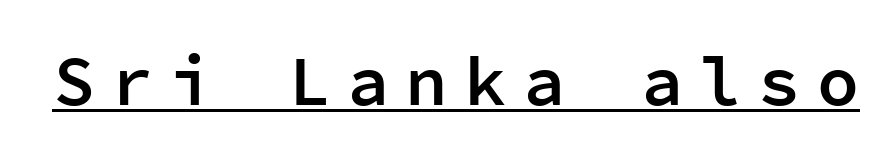
Q: Is the text bold? A: Semi-bold.
Q: Is the text italic (slanted)? A: No, it is upright.
Q: Is the typeface a serif or a sans-serif typeface? A: Sans-serif.
Q: Is the text underlined? A: Yes.
Q: Is the spacing between letters normal or unusually wide? A: Unusually wide.
Q: Width (condensed, normal, or wide)? A: Normal.
Q: Stroke contrast? A: Low.
Q: x-height? A: Medium.
Q: Monospaced? A: Yes.
